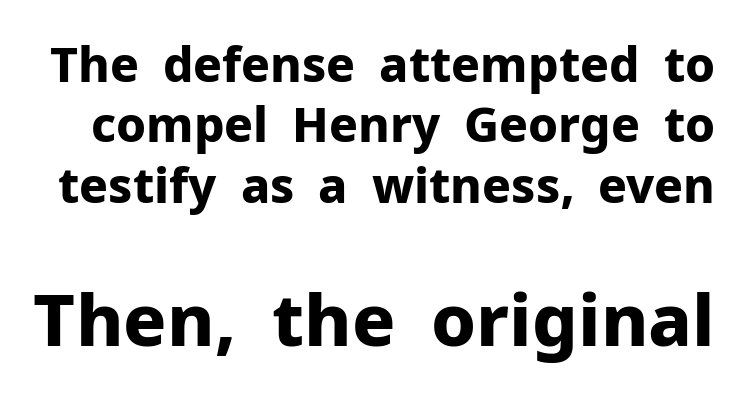
Serifs: no, the terminals of the letterforms are clean. Top chunk: small. Bottom chunk: large. Heavy-handed strokes throughout: this text is bold. Varying glyph widths throughout — classic text-font behaviour.
